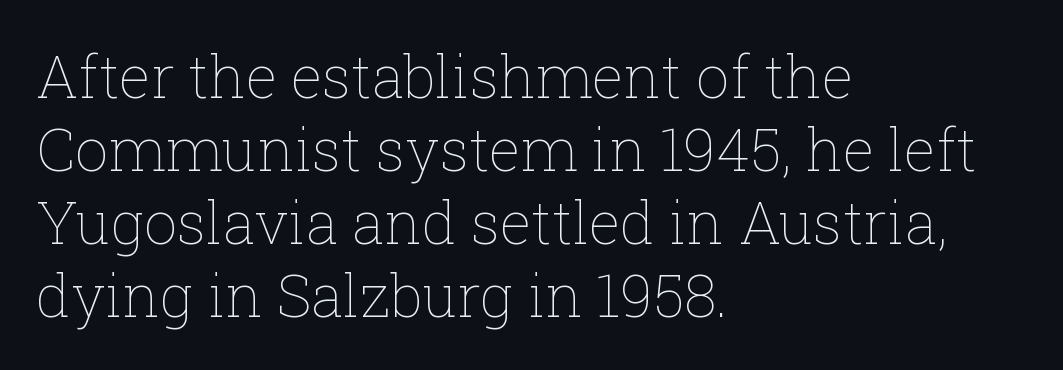
{"italic": "no", "bold": "no", "weight": "thin", "width": "normal", "stroke_contrast": "low", "x_height": "medium", "monospaced": "no", "underline": "no", "align": "left", "line_spacing_ratio": 1.24, "letter_spacing": "normal", "letter_spacing_em": 0.0, "glyph_px": 59}
